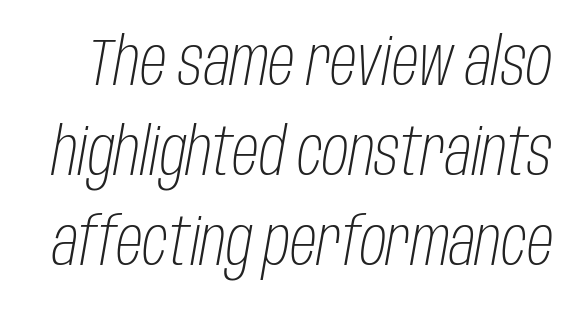
Q: Is the text bold? A: No.
Q: Is the text italic (slanted)? A: Yes, it leans right by about 10 degrees.
Q: Is the text underlined? A: No.
Q: Is the spacing between letters normal or unusually wide? A: Normal.
Q: Is the spacing between lines tight, normal or loose? A: Normal.
Q: Width (condensed, normal, or wide)? A: Condensed.
Q: Stroke contrast? A: Low.
Q: x-height? A: Large.
Q: Monospaced? A: No.
